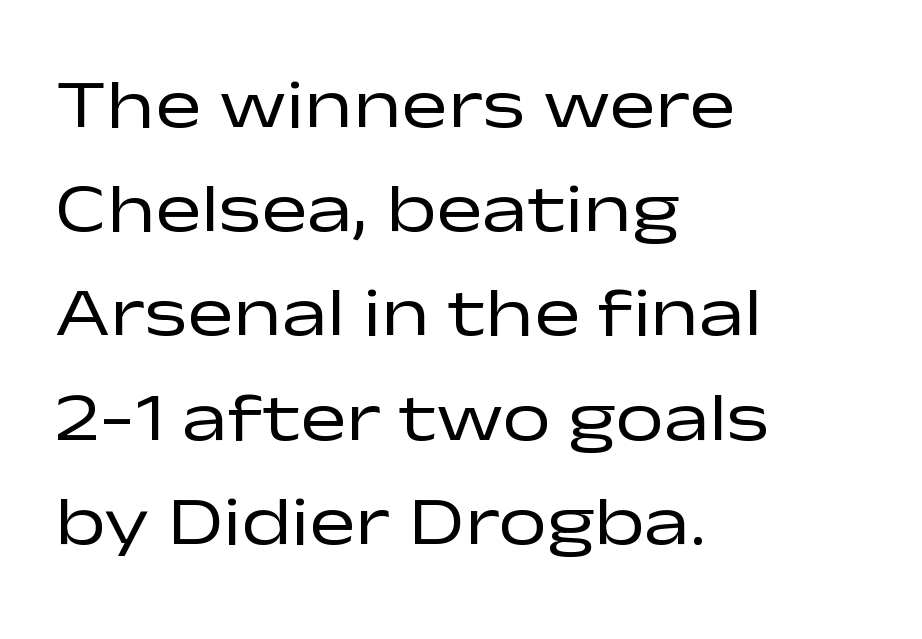
The passage is arranged the way most books set body copy — flush left. On a weight scale, this lands at 450 or below. No word sits above an underline. In terms of letterform style, serifs are entirely absent. Varying glyph widths throughout — classic text-font behaviour. This is the regular roman posture of the typeface.
